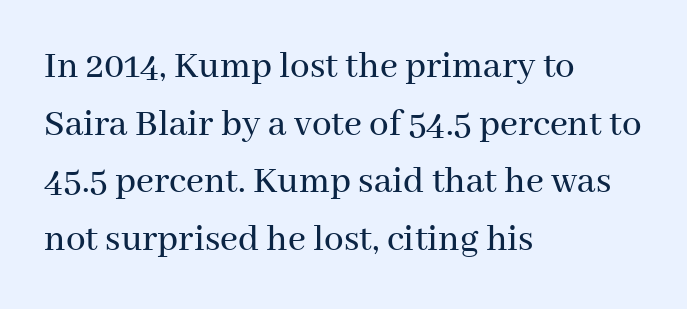
The image shows 39 px serif type, upright; set left-aligned, normal line spacing (1.48x), normal letter spacing, not underlined; medium stroke contrast and a medium x-height.
